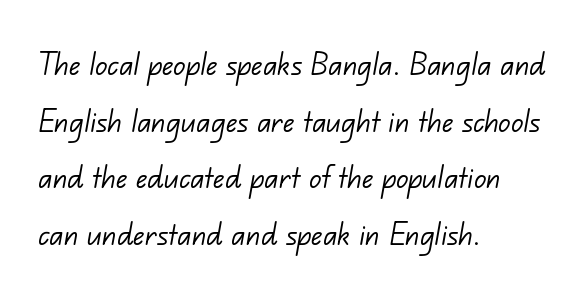
Line starts are locked; line ends wander. The font sits on the lighter half of the weight spectrum, regular included. Normally led — the rows are evenly, conventionally spaced. Note the varied advance widths — an 'i' is clearly narrower than an 'm'. Here the glyphs are tracked normally, forming tight word shapes.
